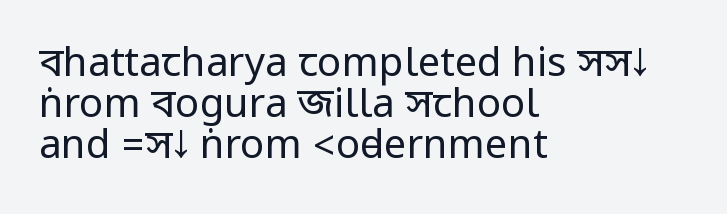
{"serif": "no", "italic": "no", "bold": "no", "weight": "regular", "width": "condensed", "stroke_contrast": "low", "underline": "no", "align": "left", "line_spacing": "tight", "line_spacing_ratio": 1.02, "letter_spacing": "normal", "letter_spacing_em": 0.0, "glyph_px": 40}
